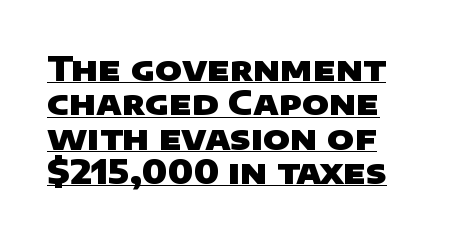
Q: Is the text bold? A: Yes.
Q: Is the typeface a serif or a sans-serif typeface? A: Sans-serif.
Q: Is the text underlined? A: Yes.
Q: Is the spacing between letters normal or unusually wide? A: Normal.
Q: Is the spacing between lines tight, normal or loose? A: Tight.
Q: Width (condensed, normal, or wide)? A: Wide.
Q: Stroke contrast? A: Low.
Q: x-height? A: Large.
Q: Monospaced? A: No.
